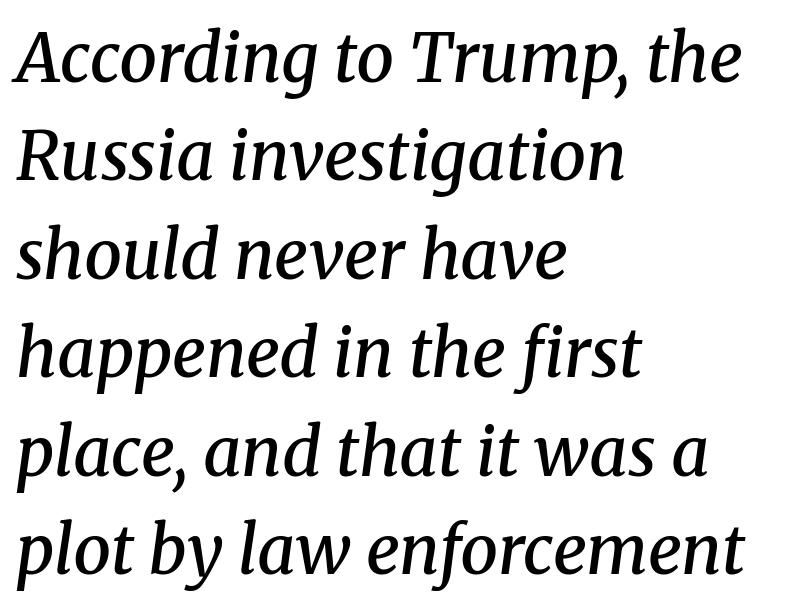
The image shows 67 px semibold serif type, italic (leaning right); set left-aligned, normal line spacing (1.47x), normal letter spacing, not underlined; medium stroke contrast and a medium x-height.
